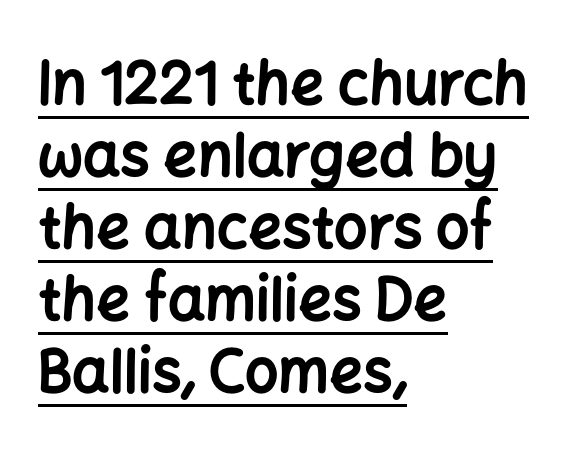
Q: Is the text bold? A: Yes.
Q: Is the text italic (slanted)? A: No, it is upright.
Q: Is the typeface a serif or a sans-serif typeface? A: Sans-serif.
Q: Is the text underlined? A: Yes.
Q: How is the paragraph aligned? A: Left-aligned.
Q: Is the spacing between letters normal or unusually wide? A: Normal.
Q: Width (condensed, normal, or wide)? A: Normal.
Q: Stroke contrast? A: Low.
Q: x-height? A: Medium.
Q: Monospaced? A: No.
